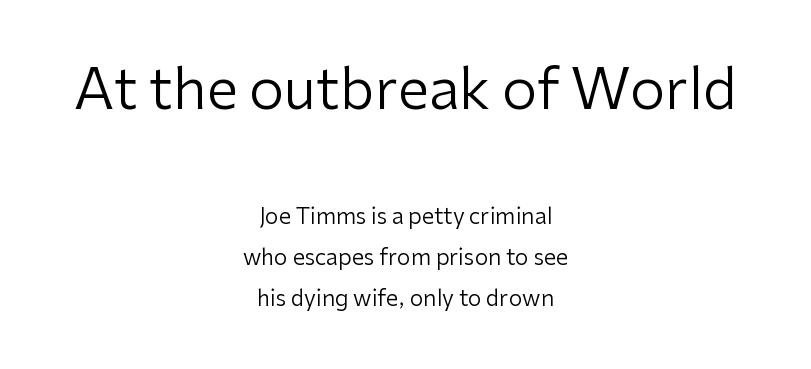
The image shows 56 px regular-weight sans-serif type, upright; set centered, line spacing 1.86x, normal letter spacing, not underlined; the first (top) block is 2.55x larger; low stroke contrast and a medium x-height.
